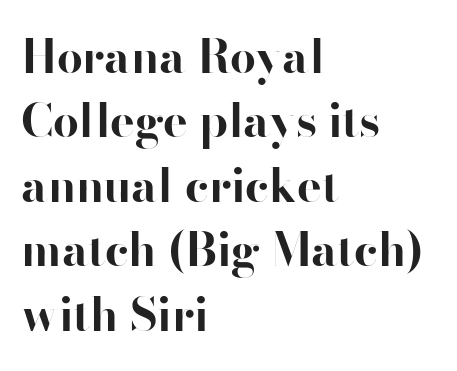
The image shows 46 px bold sans-serif type, upright; set left-aligned, normal line spacing (1.4x), normal letter spacing, not underlined; high stroke contrast and a small x-height.
